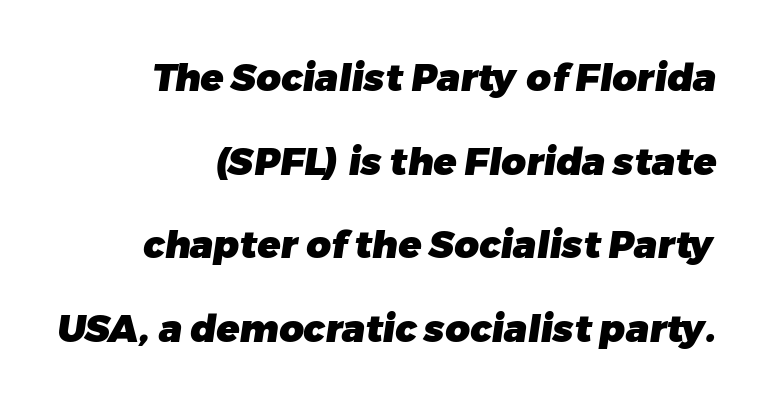
The image shows 38 px heavy sans-serif type; set right-aligned, loose line spacing (2.2x), normal letter spacing, not underlined; low stroke contrast and a medium x-height.
